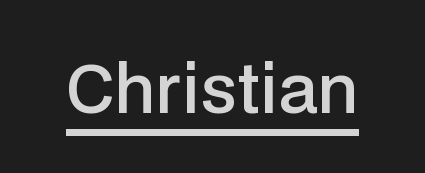
The sample has been set in demibold, a notch under bold. Character widths vary here, with narrow letters taking less room than wide ones. Honestly, the underline is the first thing you notice here. Ordinary non-slanted type is in use. Are there feet on the stems? There aren't — it's a sans. There is no visible air inserted between adjacent glyphs.
